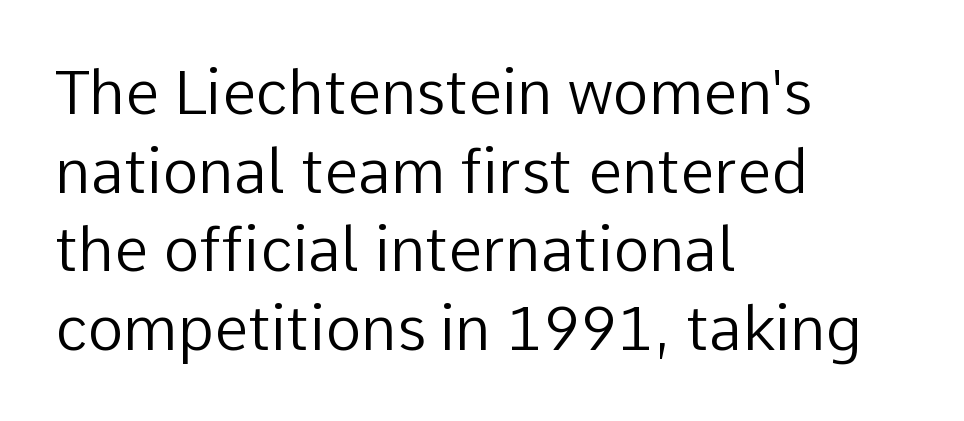
Q: Is the text bold? A: No.
Q: Is the text italic (slanted)? A: No, it is upright.
Q: Is the typeface a serif or a sans-serif typeface? A: Sans-serif.
Q: Is the text underlined? A: No.
Q: How is the paragraph aligned? A: Left-aligned.
Q: Is the spacing between letters normal or unusually wide? A: Normal.
Q: Is the spacing between lines tight, normal or loose? A: Normal.
Q: Width (condensed, normal, or wide)? A: Normal.
Q: Stroke contrast? A: Low.
Q: x-height? A: Medium.
Q: Monospaced? A: No.
